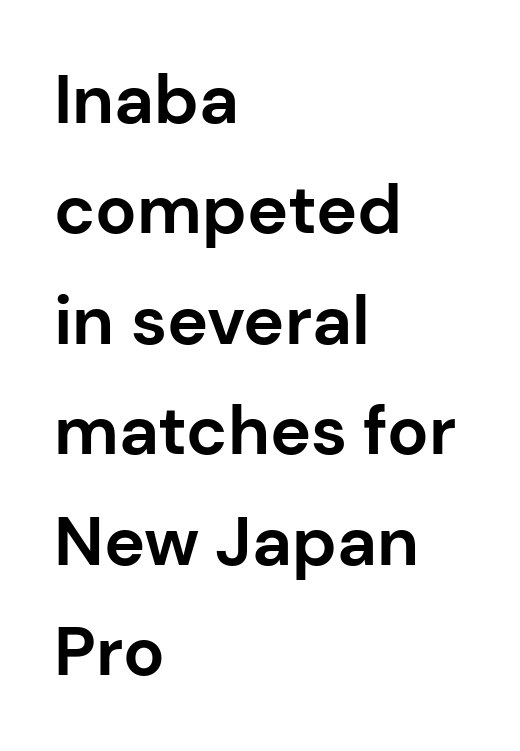
{"serif": "no", "italic": "no", "bold": "yes", "weight": "bold", "width": "normal", "stroke_contrast": "low", "x_height": "medium", "monospaced": "no", "underline": "no", "align": "left", "line_spacing": "normal", "line_spacing_ratio": 1.6, "letter_spacing": "normal", "letter_spacing_em": 0.0, "glyph_px": 69}
